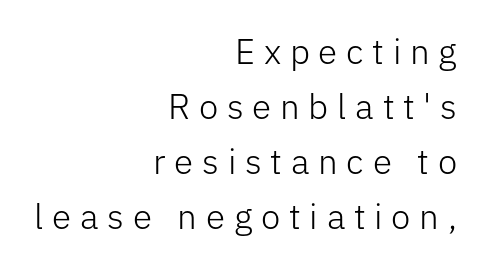
No letter is thick-stroked: the sample isn't bold. Glance below the letters and you will spot only blank space. Notice how the stems are strictly vertical — no italics here. The passage shown is typed in a proportional face where columns would drift. Characters follow at a spacing far wider than the type designer built in.
